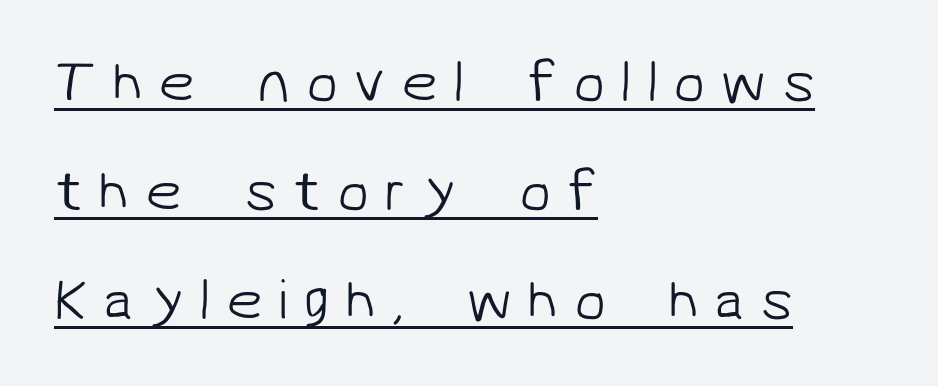
A typographer would call this underscored text. Regarding serifs, this sample does without them. You could not count columns in this text — the font is proportionally spaced. Nothing heavy about these letters — not bold at all. The setting favours the left margin, as ordinary paragraphs usually do.
